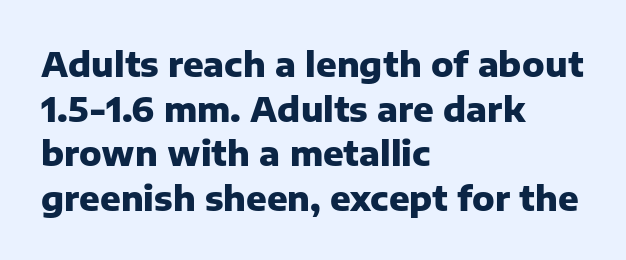
{"serif": "no", "italic": "no", "bold": "yes", "weight": "heavy", "width": "normal", "stroke_contrast": "low", "x_height": "medium", "monospaced": "no", "underline": "no", "align": "left", "line_spacing": "normal", "line_spacing_ratio": 1.31, "letter_spacing": "normal", "letter_spacing_em": 0.0, "glyph_px": 34}
